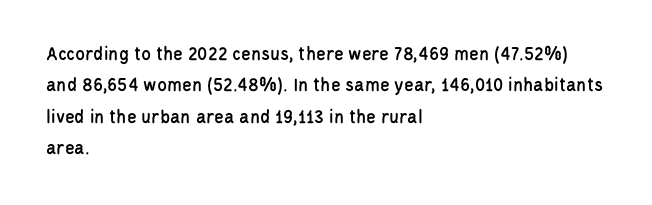
Q: Is the text italic (slanted)? A: No, it is upright.
Q: Is the text underlined? A: No.
Q: How is the paragraph aligned? A: Left-aligned.
Q: Is the spacing between letters normal or unusually wide? A: Normal.
Q: Is the spacing between lines tight, normal or loose? A: Normal.
